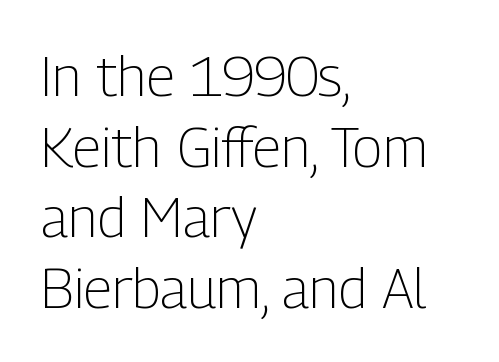
The image shows 56 px light, condensed sans-serif type, upright; set left-aligned, normal line spacing (1.26x), normal letter spacing, not underlined; low stroke contrast and a medium x-height.
